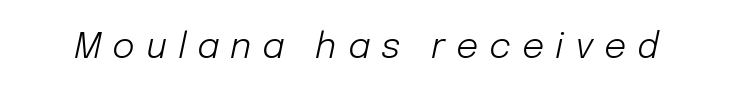
The image shows 35 px light type, italic (leaning right); set unusually wide letter spacing (+0.31 em), not underlined; low stroke contrast and a medium x-height.
